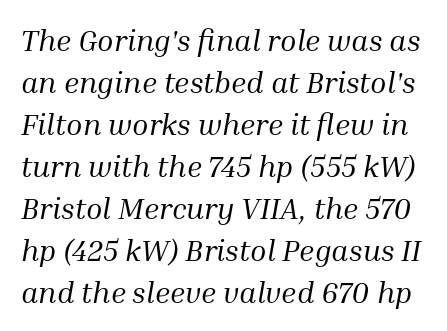
The image shows 30 px regular-weight serif type, italic (leaning right); set normal line spacing (1.4x), normal letter spacing, not underlined; medium stroke contrast and a medium x-height.
